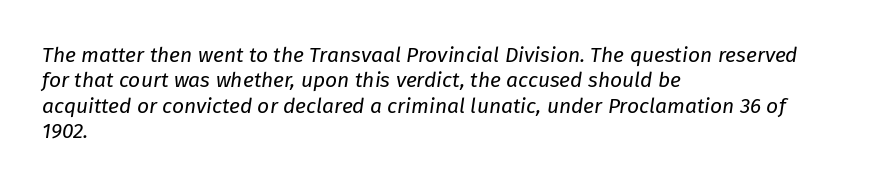
Q: Is the text bold? A: No.
Q: Is the text italic (slanted)? A: Yes, it leans right by about 8 degrees.
Q: Is the text underlined? A: No.
Q: How is the paragraph aligned? A: Left-aligned.
Q: Is the spacing between letters normal or unusually wide? A: Normal.
